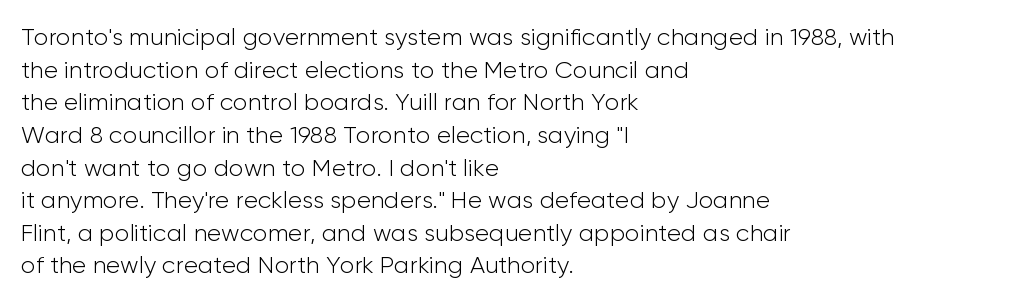
Plain, unruled lines of type. Ordinary non-slanted type is in use. Does extra space separate the letters? No, they use regular spacing. This is not heavy type; no bold has been used. These lines sit exactly where default settings would place them. Reading down the block, your eye returns to a fixed left position each line.
